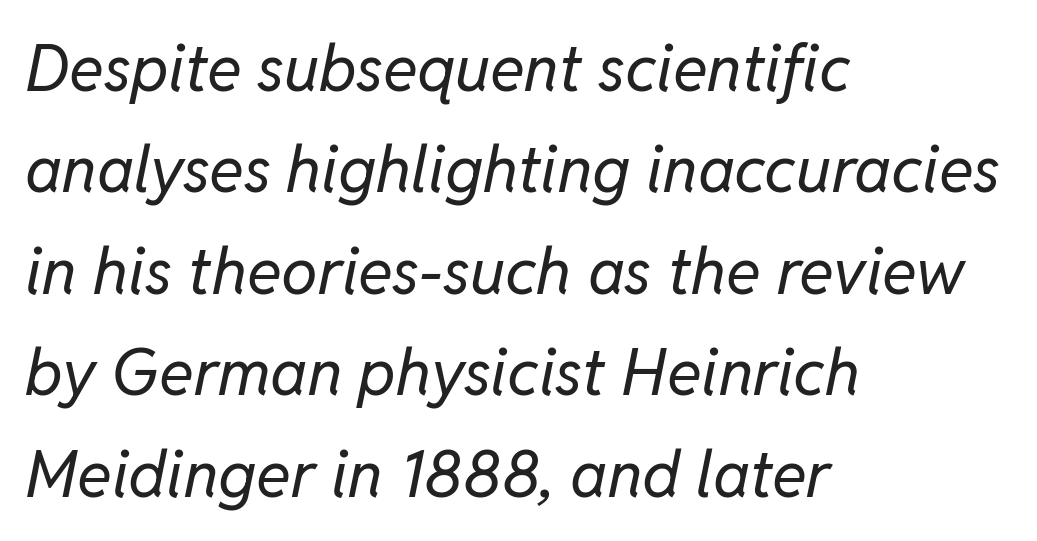
The image shows 65 px regular-weight type, italic (leaning right); set left-aligned, normal line spacing (1.56x), normal letter spacing, not underlined; low stroke contrast and a medium x-height.
